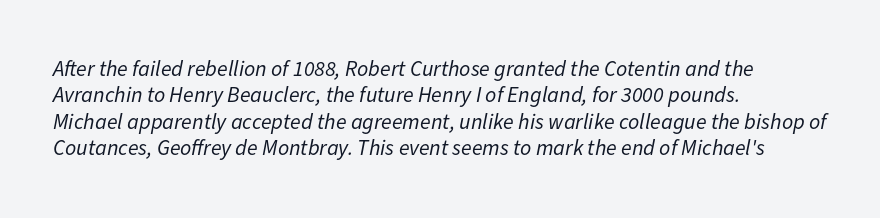
The image shows 22 px text type, italic (leaning right); set left-aligned, line spacing 1.2x, normal letter spacing, not underlined.
